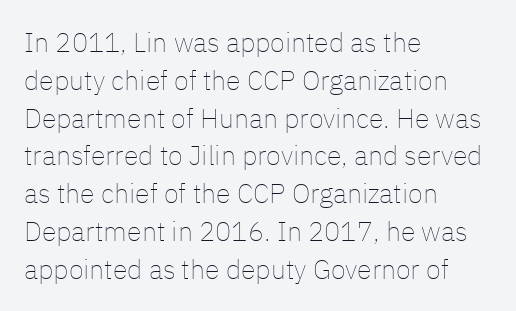
The image shows 27 px text type, upright; set left-aligned, normal line spacing (1.4x), normal letter spacing, not underlined.
